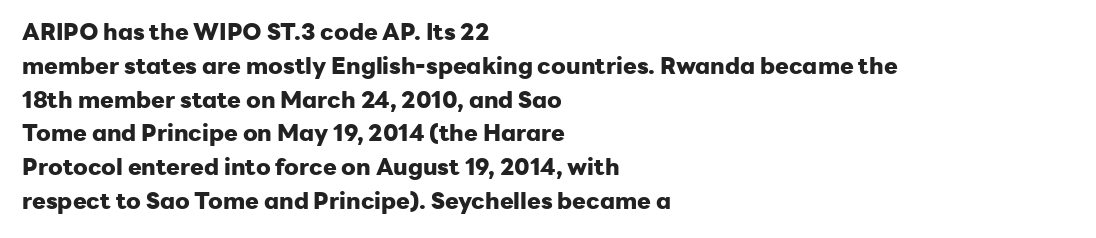
Bold? Absolutely — the strokes are thick and heavy. The setting favours the left margin, as ordinary paragraphs usually do. The font's upright variant was chosen for this text. A bare baseline throughout the passage. Vertical spacing — default.
